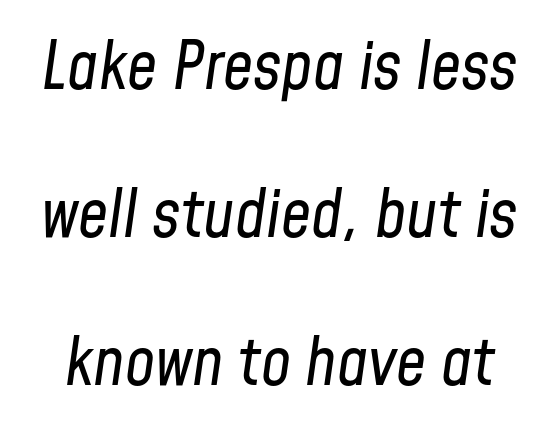
Q: Is the text bold? A: No.
Q: Is the text italic (slanted)? A: Yes, it leans right by about 8 degrees.
Q: Is the text underlined? A: No.
Q: Is the spacing between letters normal or unusually wide? A: Normal.
Q: Is the spacing between lines tight, normal or loose? A: Loose.
Q: Width (condensed, normal, or wide)? A: Condensed.
Q: Stroke contrast? A: Low.
Q: x-height? A: Medium.
Q: Monospaced? A: No.
